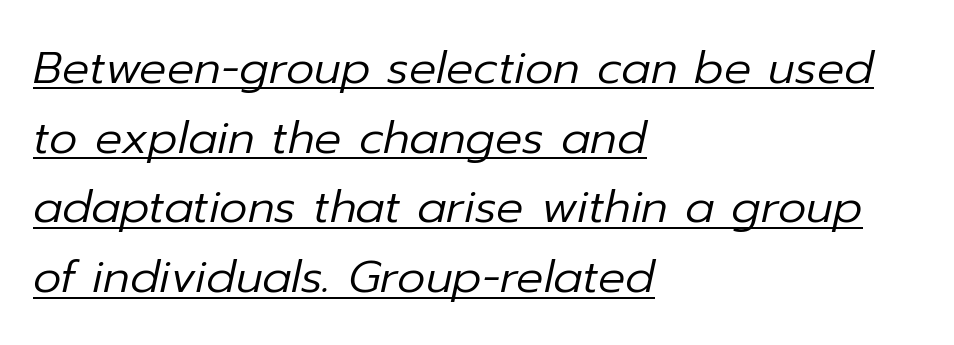
The image shows 45 px regular-weight type, italic (leaning right); set left-aligned, normal line spacing (1.55x), normal letter spacing, underlined; low stroke contrast and a medium x-height.
